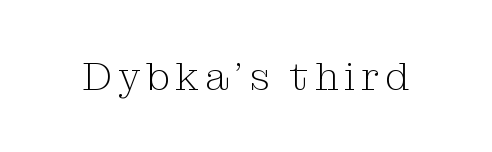
Anything drawn beneath the words? Only blank space. This reads as an unemphasized weight, regular at the heaviest. The letters advance in unequal steps, a hallmark of proportional type. Letterform terminals end in serifs throughout the passage. Characters remain perfectly vertical along every line.
